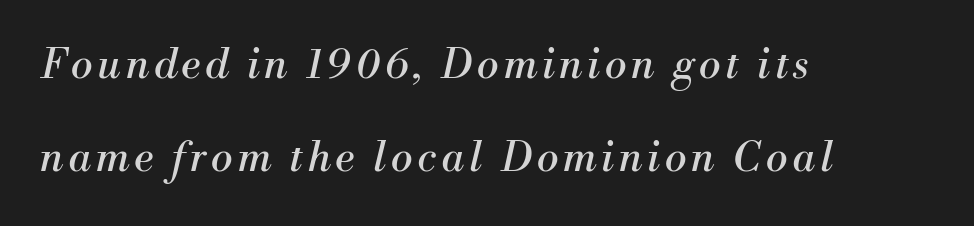
Q: Is the text bold? A: No.
Q: Is the text italic (slanted)? A: Yes, it leans right by about 13 degrees.
Q: Is the typeface a serif or a sans-serif typeface? A: Serif.
Q: Is the text underlined? A: No.
Q: How is the paragraph aligned? A: Left-aligned.
Q: Is the spacing between lines tight, normal or loose? A: Loose.
Q: Width (condensed, normal, or wide)? A: Normal.
Q: Stroke contrast? A: Medium.
Q: x-height? A: Small.
Q: Monospaced? A: No.
